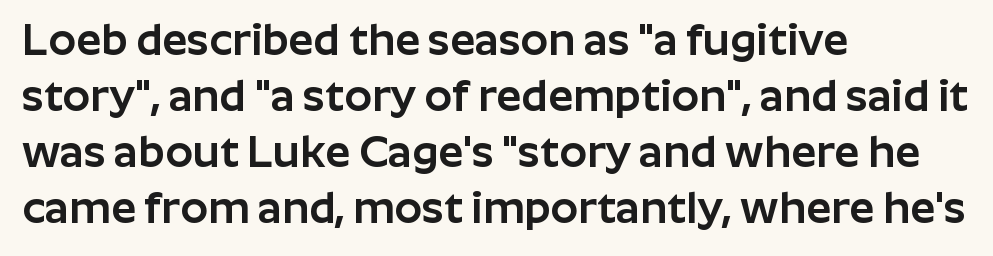
{"serif": "no", "italic": "no", "width": "normal", "stroke_contrast": "low", "x_height": "medium", "monospaced": "no", "underline": "no", "align": "left", "line_spacing": "normal", "line_spacing_ratio": 1.27, "letter_spacing": "normal", "letter_spacing_em": 0.0, "glyph_px": 44}
